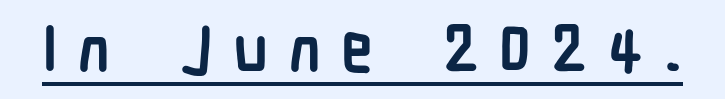
{"serif": "no", "italic": "no", "bold": "yes", "weight": "semibold", "width": "condensed", "stroke_contrast": "low", "x_height": "medium", "monospaced": "no", "underline": "yes", "letter_spacing": "wide", "letter_spacing_em": 0.31, "glyph_px": 65}
